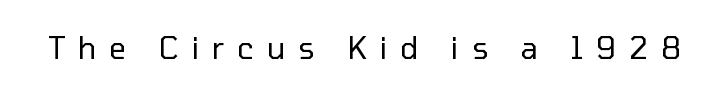
Q: Is the text bold? A: No.
Q: Is the text italic (slanted)? A: No, it is upright.
Q: Is the typeface a serif or a sans-serif typeface? A: Sans-serif.
Q: Is the text underlined? A: No.
Q: Is the spacing between letters normal or unusually wide? A: Unusually wide.
Q: Width (condensed, normal, or wide)? A: Normal.
Q: Stroke contrast? A: Low.
Q: x-height? A: Medium.
Q: Monospaced? A: No.
